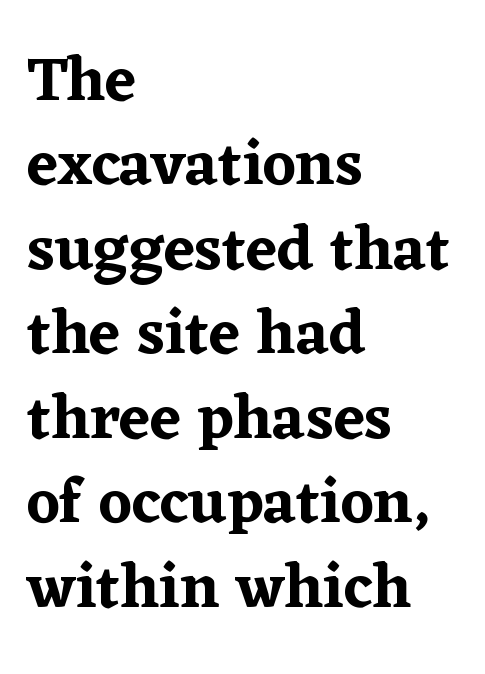
This block has exactly the height ordinary leading produces. Is the letter spacing exaggerated? No — it looks like the ordinary default. The face used here is proportionally spaced, like ordinary book or web type. The type family on display is of the serif kind. The specimen omits any rule beneath the text block's lines. The paragraph shown leans on its left margin.
